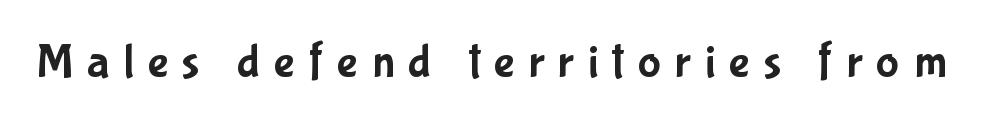
Q: Is the text italic (slanted)? A: No, it is upright.
Q: Is the typeface a serif or a sans-serif typeface? A: Sans-serif.
Q: Is the text underlined? A: No.
Q: Is the spacing between letters normal or unusually wide? A: Unusually wide.
Q: Width (condensed, normal, or wide)? A: Condensed.
Q: Stroke contrast? A: Low.
Q: x-height? A: Medium.
Q: Monospaced? A: No.
